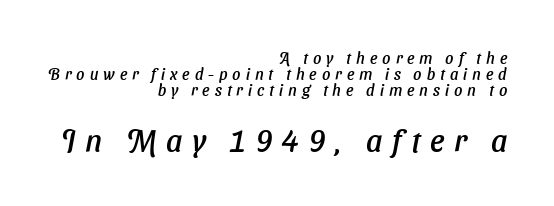
Cramped leading. Reading down the block, your eye finds every line finishing at a fixed right position. You get the small type first, then a jump to larger type. The specimen omits any rule beneath the text block's lines.
